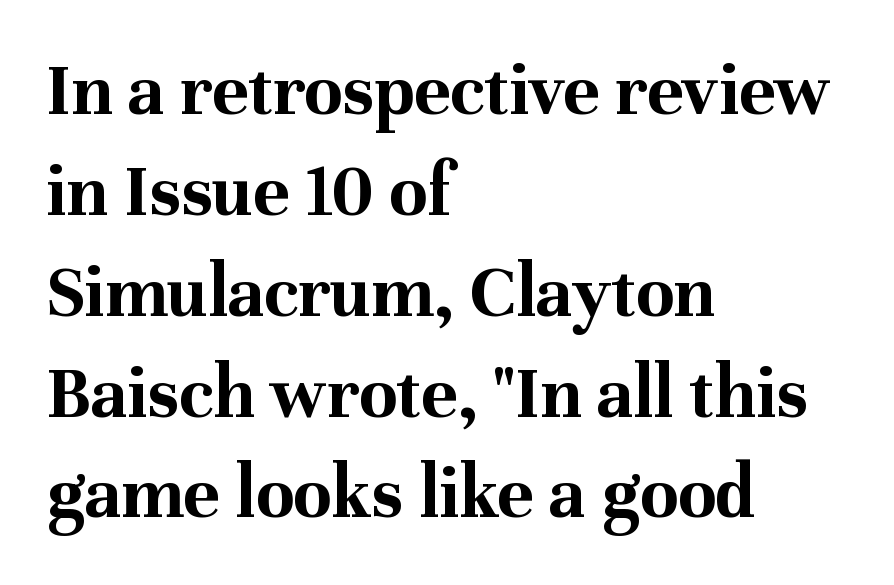
The image shows 77 px bold serif type, upright; set left-aligned, normal line spacing (1.31x), normal letter spacing, not underlined; medium stroke contrast and a medium x-height.
